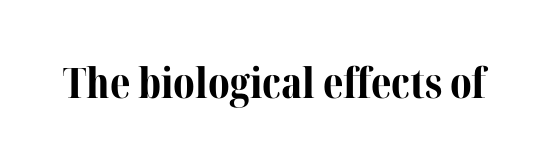
Q: Is the text bold? A: Yes.
Q: Is the text italic (slanted)? A: No, it is upright.
Q: Is the typeface a serif or a sans-serif typeface? A: Serif.
Q: Is the text underlined? A: No.
Q: Is the spacing between letters normal or unusually wide? A: Normal.
Q: Width (condensed, normal, or wide)? A: Normal.
Q: Stroke contrast? A: Medium.
Q: x-height? A: Medium.
Q: Monospaced? A: No.
